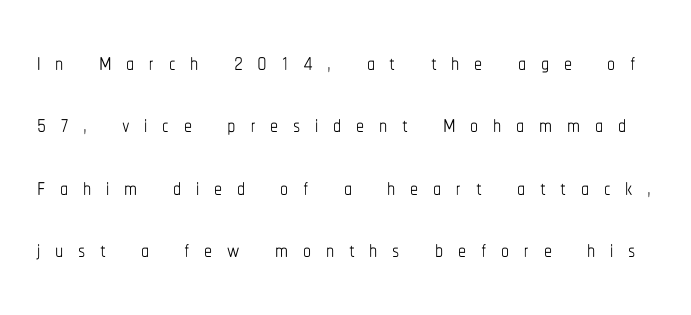
Q: Is the text bold? A: No.
Q: Is the text italic (slanted)? A: No, it is upright.
Q: Is the text underlined? A: No.
Q: Is the spacing between letters normal or unusually wide? A: Unusually wide.
Q: Is the spacing between lines tight, normal or loose? A: Loose.
Q: Width (condensed, normal, or wide)? A: Condensed.
Q: Stroke contrast? A: Low.
Q: x-height? A: Medium.
Q: Monospaced? A: No.
